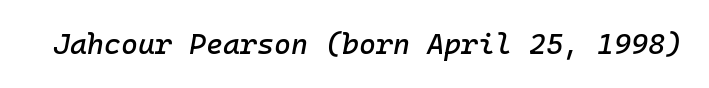
The image shows 29 px text type, italic (leaning right); set normal letter spacing, not underlined; low stroke contrast and a medium x-height.
